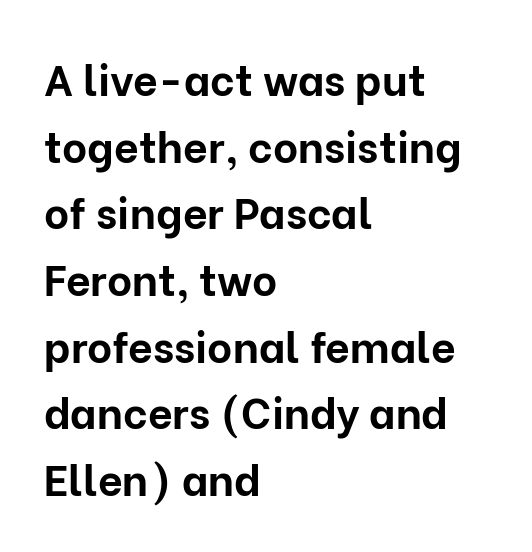
The image shows 43 px bold sans-serif type, upright; set left-aligned, normal line spacing (1.55x), normal letter spacing, not underlined; low stroke contrast and a medium x-height.
